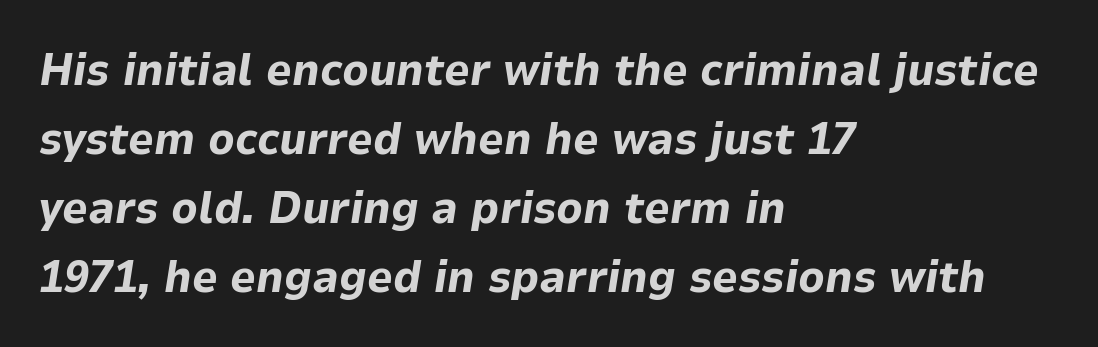
Regular leading. Looking at the ascenders, they clearly lean. Nobody drew a line under any word here. The rag falls on the right side of this text block. How heavy is the stroke? Heavy — this is a bold. Character widths vary here, with narrow letters taking less room than wide ones.
